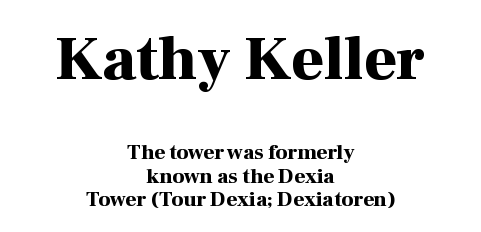
The image shows 63 px bold serif type, upright; set centered, tight line spacing (1.11x), normal letter spacing, not underlined; the first (top) block is 3.0x larger; high stroke contrast and a medium x-height.
